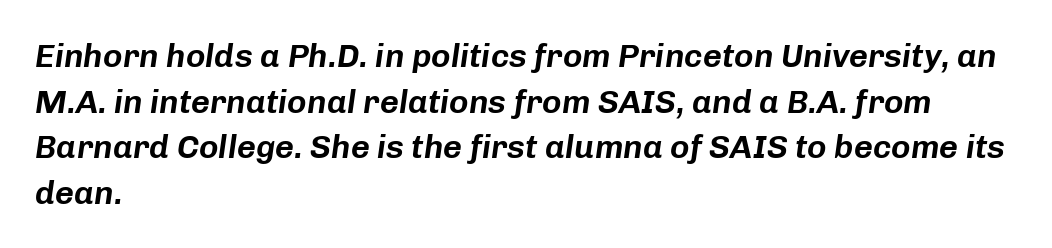
{"italic": "yes", "lean": "right", "slant_degrees": 8, "width": "normal", "stroke_contrast": "low", "x_height": "medium", "monospaced": "no", "underline": "no", "align": "left", "line_spacing": "normal", "line_spacing_ratio": 1.38, "letter_spacing": "normal", "letter_spacing_em": 0.0, "glyph_px": 33}
